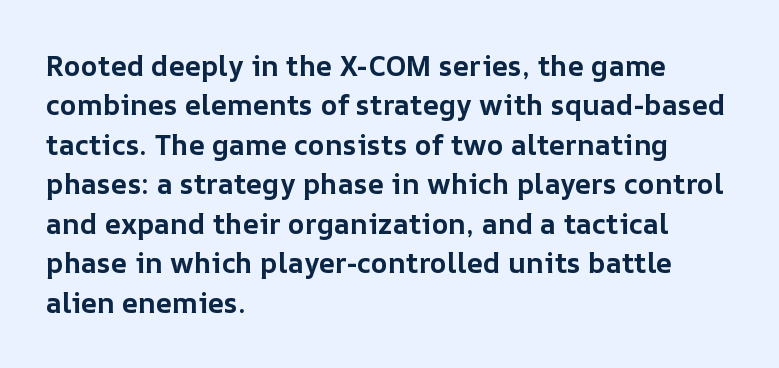
{"italic": "no", "bold": "yes", "weight": "bold", "width": "normal", "stroke_contrast": "low", "x_height": "medium", "monospaced": "no", "underline": "no", "align": "left", "line_spacing": "normal", "line_spacing_ratio": 1.41, "letter_spacing": "normal", "letter_spacing_em": 0.0, "glyph_px": 28}
